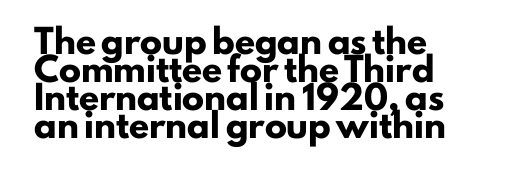
The passage is arranged the way most books set body copy — flush left. No word sits above an underline. Nobody touched the tracking dial on this one. Stroke thickness is high; the sample reads as a true bold.
